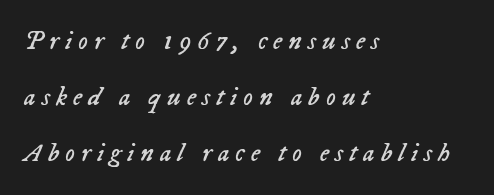
What stands out about the letter spacing? Its width — letters are far apart. Visually the block forms a straight wall on the left and a jagged coastline on the right. Designer's note — italics engaged. The rendering uses a large line-height, opening up the rows.
